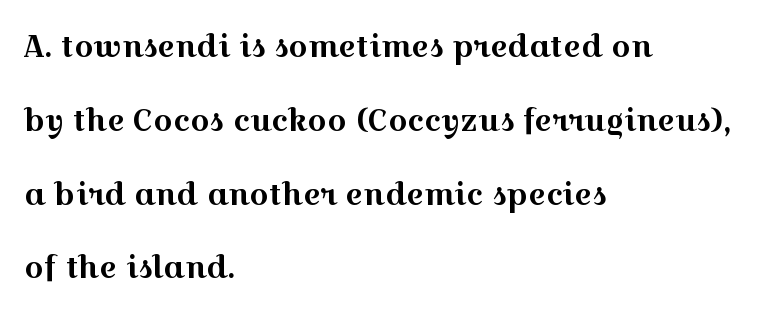
{"serif": "yes", "italic": "no", "width": "wide", "x_height": "medium", "monospaced": "no", "underline": "no", "align": "left", "line_spacing": "loose", "line_spacing_ratio": 2.46, "letter_spacing": "normal", "letter_spacing_em": 0.0, "glyph_px": 30}
